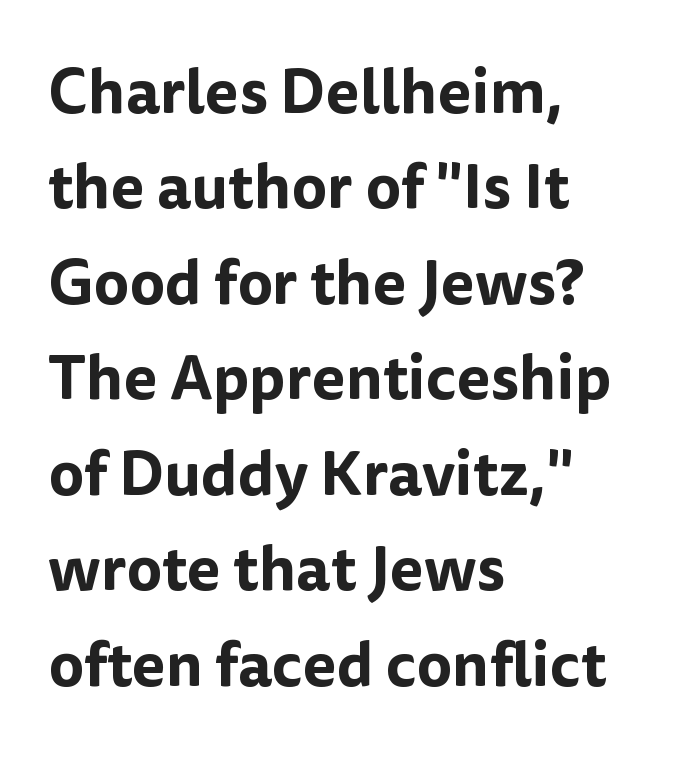
The image shows 62 px sans-serif type, upright; set left-aligned, normal line spacing (1.54x), normal letter spacing, not underlined; low stroke contrast and a medium x-height.
